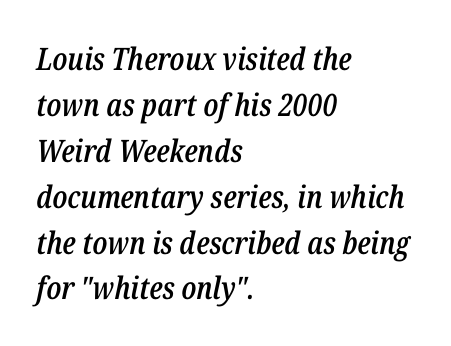
Underlining? Definitely not there. Each line starts at the same left margin while the right side varies. The sample has been set in demibold, a notch under bold. Emphasis-style slanted type is in use. Here the glyphs are tracked normally, forming tight word shapes. Quick note: interline space is typical.
